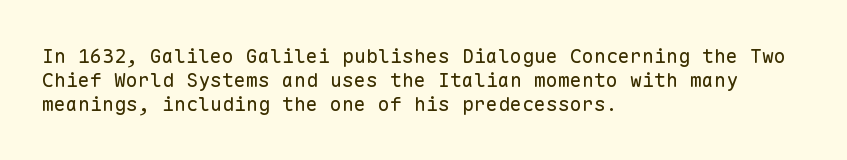
Tall strokes in this sample are plumb rather than angled. Decoration check: the copy has no underline. Words appear dense and cohesive because spacing is normal. The typesetter chose a ragged-right arrangement here.
